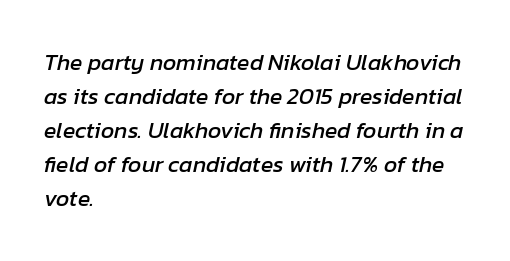
The image shows 23 px text type, italic (leaning right); set left-aligned, normal line spacing (1.48x), normal letter spacing, not underlined.
